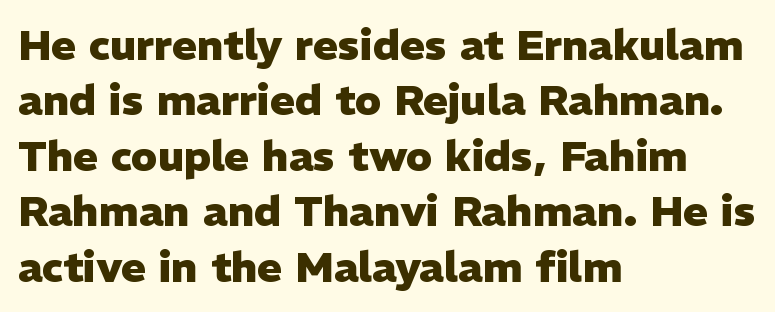
Ascenders rise straight up at ninety degrees. Glyph-to-glyph distance matches everyday printed text. How would I describe the line gaps? Plain and ordinary. Any mark beneath the type? The region is blank.
